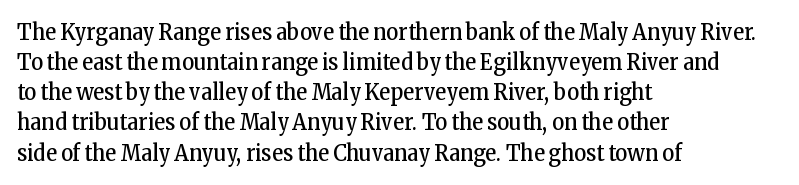
The image shows 23 px text type, upright; set left-aligned, normal line spacing (1.31x), normal letter spacing, not underlined.
